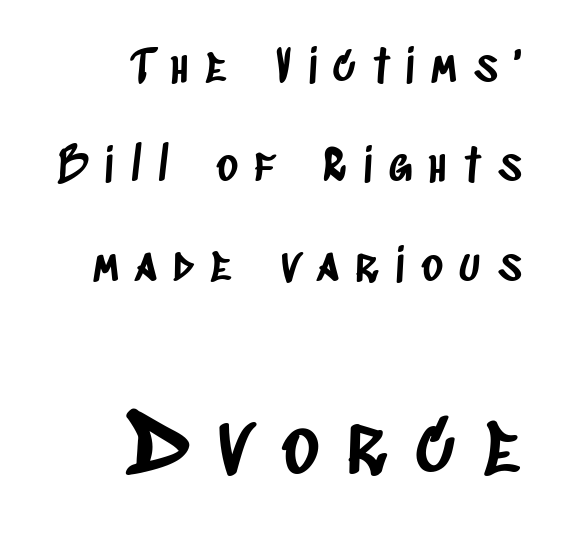
The image shows 80 px condensed sans-serif type; set right-aligned, loose line spacing (2.16x), unusually wide letter spacing (+0.36 em), not underlined; the second (bottom) block is 1.74x larger; low stroke contrast and a large x-height.
